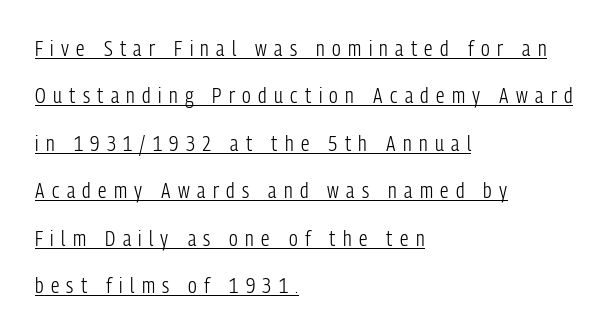
The image shows 21 px text type, upright; set left-aligned, loose line spacing (2.26x), unusually wide letter spacing (+0.35 em), underlined.
